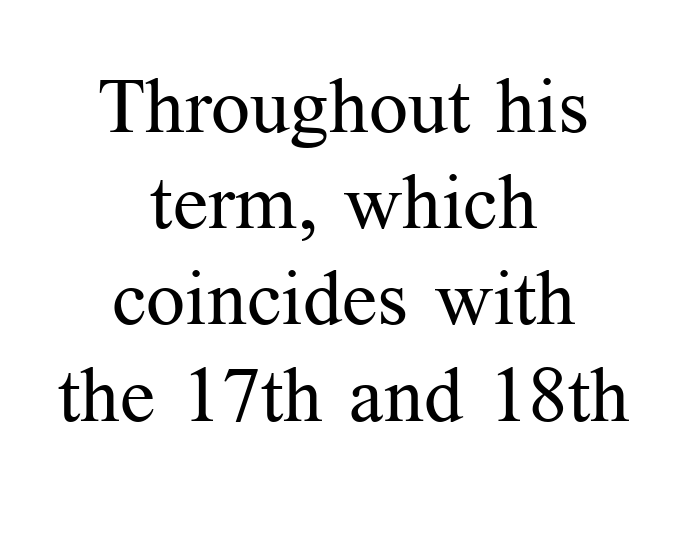
Q: Is the text bold? A: No.
Q: Is the text italic (slanted)? A: No, it is upright.
Q: Is the typeface a serif or a sans-serif typeface? A: Serif.
Q: Is the text underlined? A: No.
Q: How is the paragraph aligned? A: Centered.
Q: Is the spacing between letters normal or unusually wide? A: Normal.
Q: Is the spacing between lines tight, normal or loose? A: Normal.
Q: Width (condensed, normal, or wide)? A: Normal.
Q: Stroke contrast? A: Medium.
Q: x-height? A: Medium.
Q: Monospaced? A: No.
